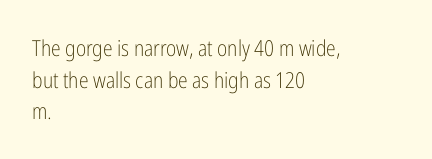
{"italic": "no", "bold": "no", "underline": "no", "align": "left", "line_spacing": "normal", "line_spacing_ratio": 1.44, "letter_spacing": "normal", "letter_spacing_em": 0.0, "glyph_px": 22}
